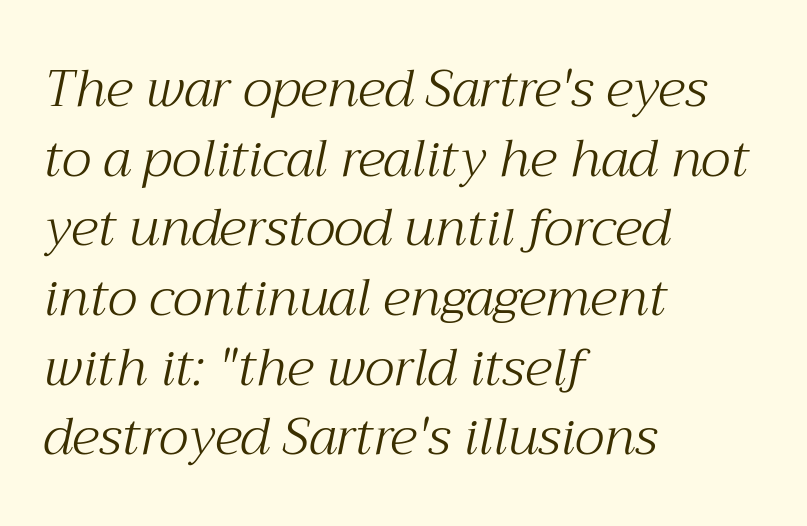
Q: Is the text bold? A: No.
Q: Is the text italic (slanted)? A: Yes, it leans right by about 12 degrees.
Q: Is the typeface a serif or a sans-serif typeface? A: Serif.
Q: Is the text underlined? A: No.
Q: How is the paragraph aligned? A: Left-aligned.
Q: Is the spacing between letters normal or unusually wide? A: Normal.
Q: Is the spacing between lines tight, normal or loose? A: Normal.
Q: Width (condensed, normal, or wide)? A: Normal.
Q: Stroke contrast? A: Medium.
Q: x-height? A: Medium.
Q: Monospaced? A: No.
